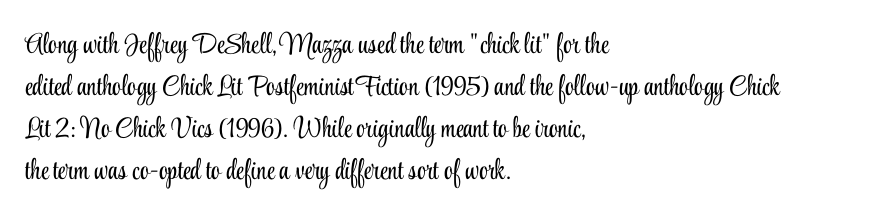
This rendering leaves character spacing at its baseline value. To sum up the face: it has serifs. Caption: face not bold, strokes unweighted. Any mark beneath the type? The region is blank. In terms of leading, this rendering sits right in the middle. Each letter keeps its own natural width here, so spacing adapts to shape.
